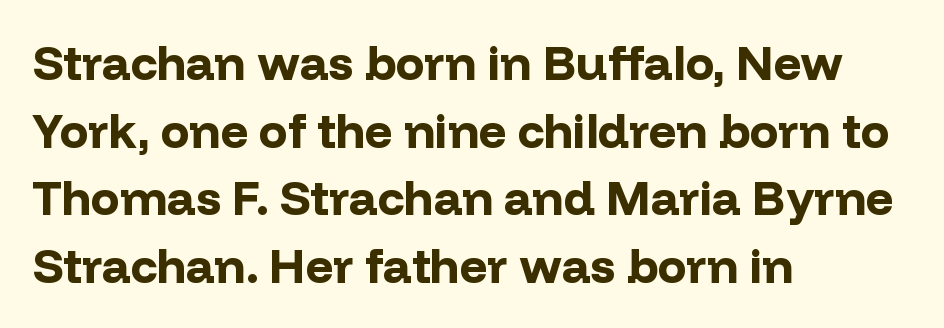
Stroke terminals: plain, sans-serif. Italic? Not at all — the glyphs are vertical. The passage shown is not underscored anywhere. The ragged edge is on the right, which tells us the setting is flush left. Interline gaps are of average width in this sample. A typesetter would call this proportional, since set widths differ per character.
